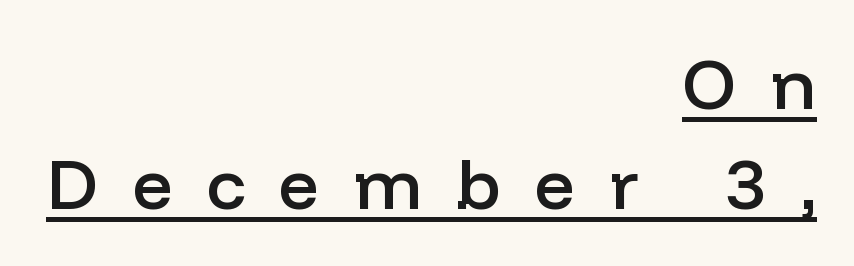
The paragraph has a hard right edge and a soft left edge. The vertical gap from one line to the next is medium. Spacing verdict: proportional, widths tailored to each character. If you drew a line through each stem, it would be perfectly vertical. The face used here is a sans, in the tradition of grotesques and geometrics. Compared with typical body copy, the letter spacing here is much looser.
